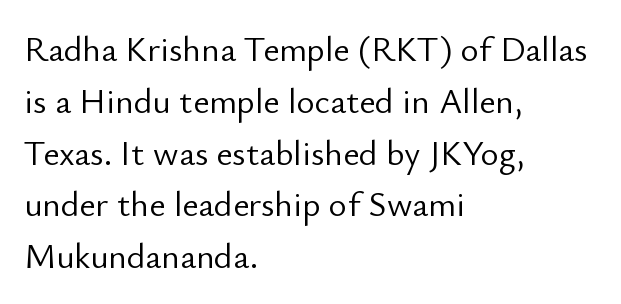
Q: Is the text bold? A: No.
Q: Is the text italic (slanted)? A: No, it is upright.
Q: Is the typeface a serif or a sans-serif typeface? A: Sans-serif.
Q: Is the text underlined? A: No.
Q: How is the paragraph aligned? A: Left-aligned.
Q: Is the spacing between letters normal or unusually wide? A: Normal.
Q: Is the spacing between lines tight, normal or loose? A: Normal.
Q: Width (condensed, normal, or wide)? A: Normal.
Q: Stroke contrast? A: Low.
Q: x-height? A: Small.
Q: Monospaced? A: No.
